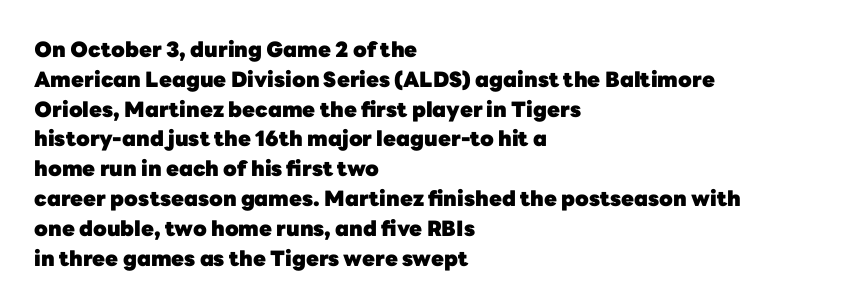
The image shows 21 px bold type, upright; set left-aligned, normal line spacing (1.42x), normal letter spacing, not underlined.
